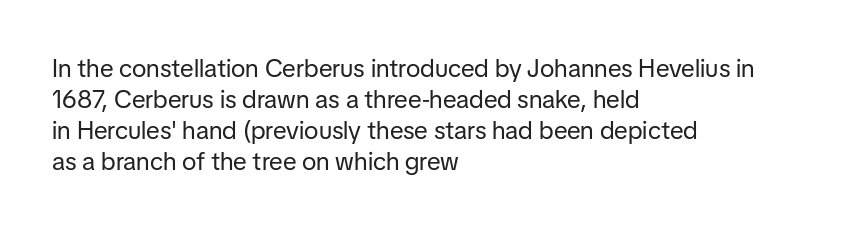
The image shows 25 px text type, upright; set left-aligned, line spacing 1.24x, normal letter spacing, not underlined.
